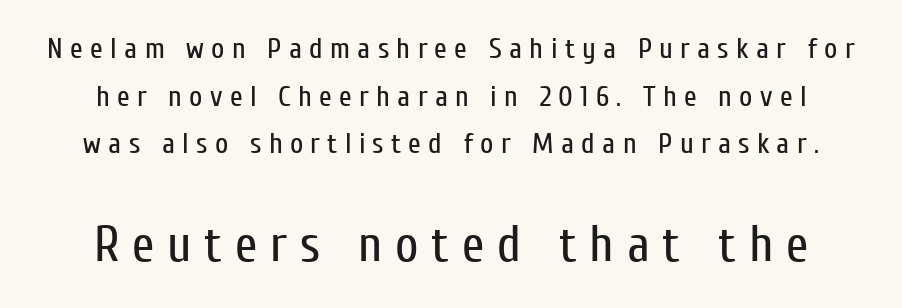
Q: Is the text bold? A: No.
Q: Is the text italic (slanted)? A: No, it is upright.
Q: Is the typeface a serif or a sans-serif typeface? A: Sans-serif.
Q: Is the text underlined? A: No.
Q: Is the spacing between letters normal or unusually wide? A: Unusually wide.
Q: Is the spacing between lines tight, normal or loose? A: Normal.
Q: Which block of text is set in a larger size, the first (top) or the second (bottom)? A: The second (bottom) one.
Q: Width (condensed, normal, or wide)? A: Condensed.
Q: Stroke contrast? A: Low.
Q: x-height? A: Medium.
Q: Monospaced? A: No.
